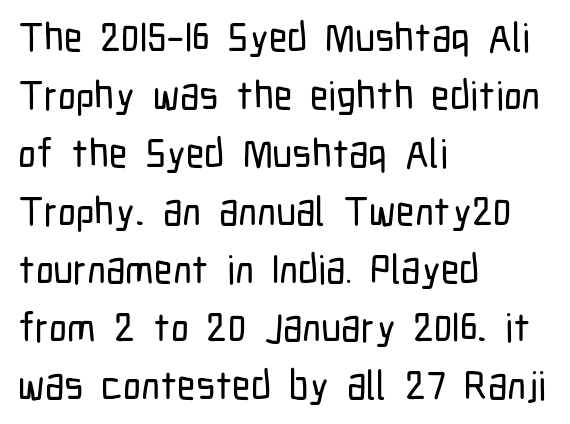
The image shows 40 px condensed sans-serif type, upright; set left-aligned, normal line spacing (1.45x), normal letter spacing, not underlined; low stroke contrast and a medium x-height.
